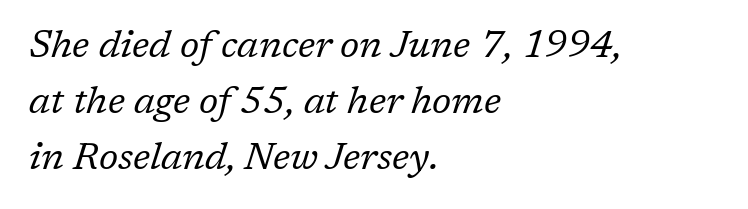
Q: Is the text bold? A: No.
Q: Is the text italic (slanted)? A: Yes, it leans right by about 17 degrees.
Q: Is the typeface a serif or a sans-serif typeface? A: Serif.
Q: Is the text underlined? A: No.
Q: How is the paragraph aligned? A: Left-aligned.
Q: Is the spacing between letters normal or unusually wide? A: Normal.
Q: Is the spacing between lines tight, normal or loose? A: Normal.
Q: Width (condensed, normal, or wide)? A: Normal.
Q: Stroke contrast? A: Low.
Q: x-height? A: Medium.
Q: Monospaced? A: No.
